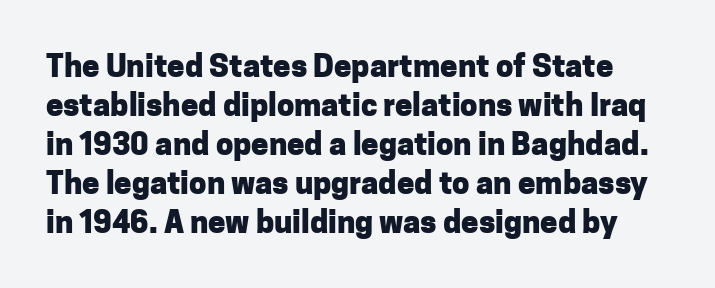
{"serif": "no", "italic": "no", "bold": "yes", "weight": "heavy", "width": "normal", "stroke_contrast": "low", "x_height": "medium", "monospaced": "no", "underline": "no", "line_spacing": "normal", "line_spacing_ratio": 1.26, "letter_spacing": "normal", "letter_spacing_em": 0.0, "glyph_px": 31}
